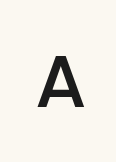
{"serif": "no", "italic": "no", "bold": "semi", "weight": "semibold", "width": "normal", "stroke_contrast": "low", "x_height": "large", "monospaced": "no", "underline": "no", "letter_spacing": "wide", "letter_spacing_em": 0.34, "glyph_px": 74}
